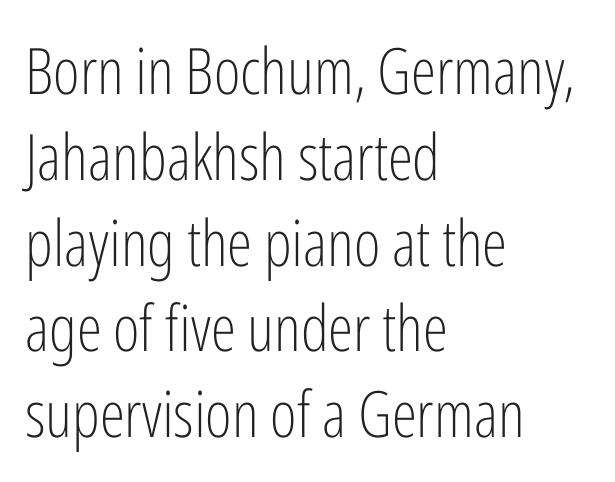
Q: Is the text bold? A: No.
Q: Is the text italic (slanted)? A: No, it is upright.
Q: Is the typeface a serif or a sans-serif typeface? A: Sans-serif.
Q: Is the text underlined? A: No.
Q: How is the paragraph aligned? A: Left-aligned.
Q: Is the spacing between letters normal or unusually wide? A: Normal.
Q: Is the spacing between lines tight, normal or loose? A: Normal.
Q: Width (condensed, normal, or wide)? A: Condensed.
Q: Stroke contrast? A: Low.
Q: x-height? A: Medium.
Q: Monospaced? A: No.
